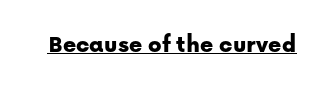
You can tell it's not italic because the verticals are truly vertical. Honestly, the letter spacing is just normal — you wouldn't notice it. Students, observe the line beneath the letters — that is underlining.
